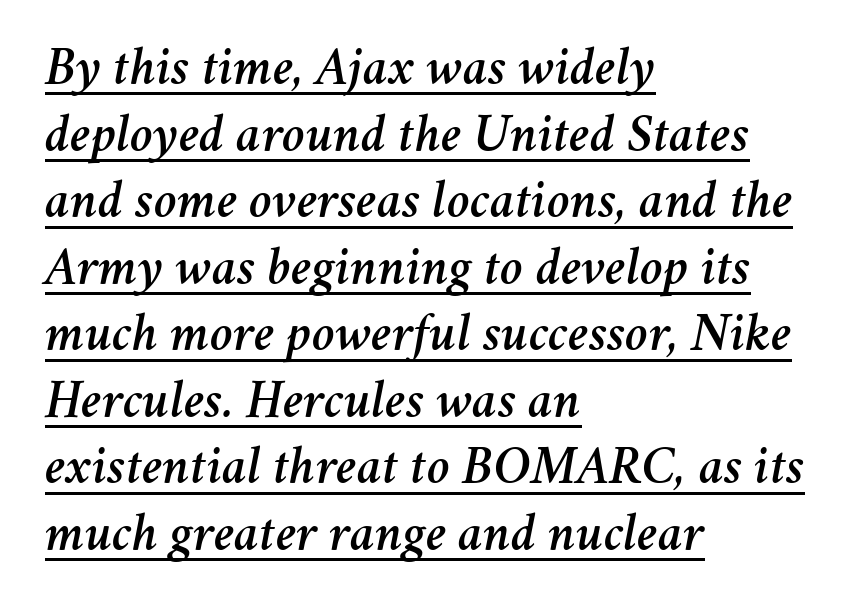
The glyphs look as if they've been sheared to an angle. Reading down the block, your eye returns to a fixed left position each line. Has an underline been added? It has. Is this a fixed-width face? No — the glyphs have proportional, varying widths. Inter-character spacing is left at the font's built-in metrics.
